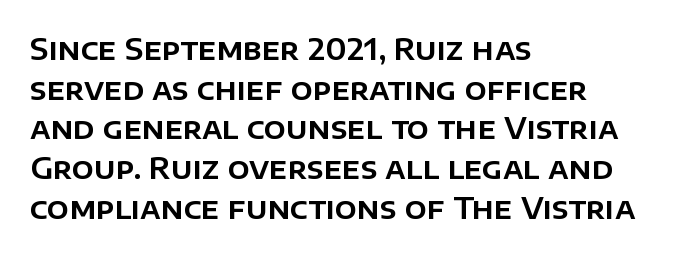
Q: Is the text italic (slanted)? A: No, it is upright.
Q: Is the typeface a serif or a sans-serif typeface? A: Sans-serif.
Q: Is the text underlined? A: No.
Q: How is the paragraph aligned? A: Left-aligned.
Q: Is the spacing between letters normal or unusually wide? A: Normal.
Q: Is the spacing between lines tight, normal or loose? A: Normal.
Q: Width (condensed, normal, or wide)? A: Normal.
Q: Stroke contrast? A: Low.
Q: x-height? A: Large.
Q: Monospaced? A: No.
